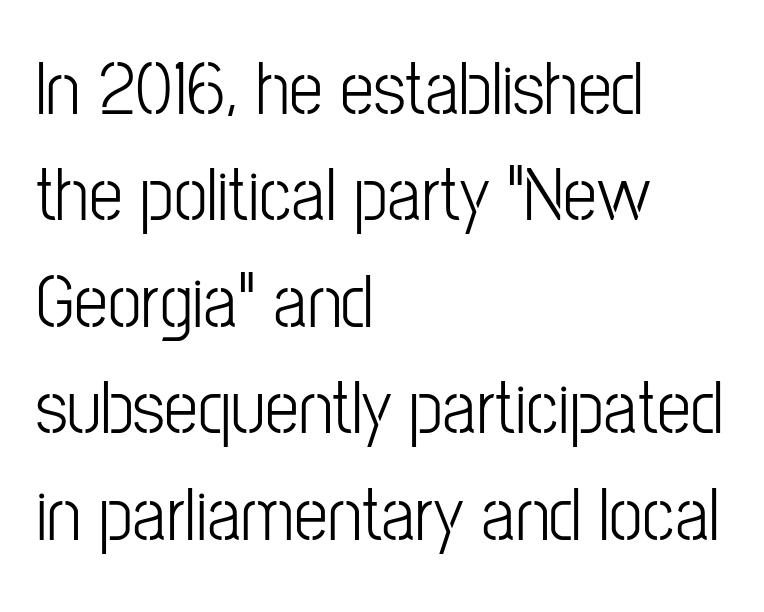
The paragraph shown leans on its left margin. The type is set solid horizontally, with unmodified tracking. Descenders are the only things crossing below the line. Horizontal bands of white between lines are of average thickness.
